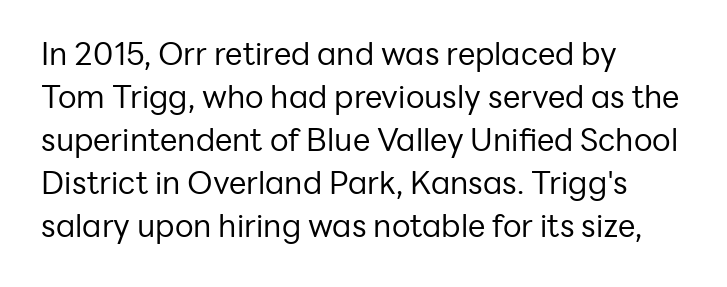
A roman cut, with each character standing at attention. The setting favours the left margin, as ordinary paragraphs usually do. Baseline-to-baseline distance is the conventional proportion of letter height. The type is set solid horizontally, with unmodified tracking. Bare-footed words on every line.
